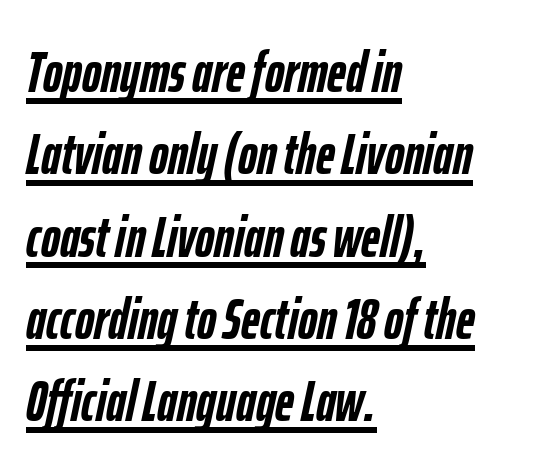
The image shows 58 px semibold, condensed type, italic (leaning right); set left-aligned, normal line spacing (1.42x), normal letter spacing, underlined; low stroke contrast and a medium x-height.
